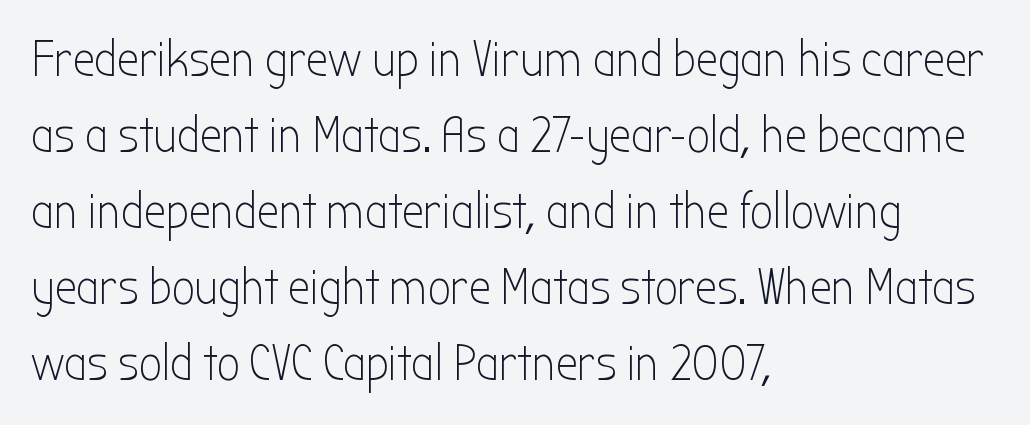
The image shows 50 px light, condensed sans-serif type, upright; set left-aligned, normal line spacing (1.52x), normal letter spacing, not underlined; low stroke contrast and a medium x-height.
